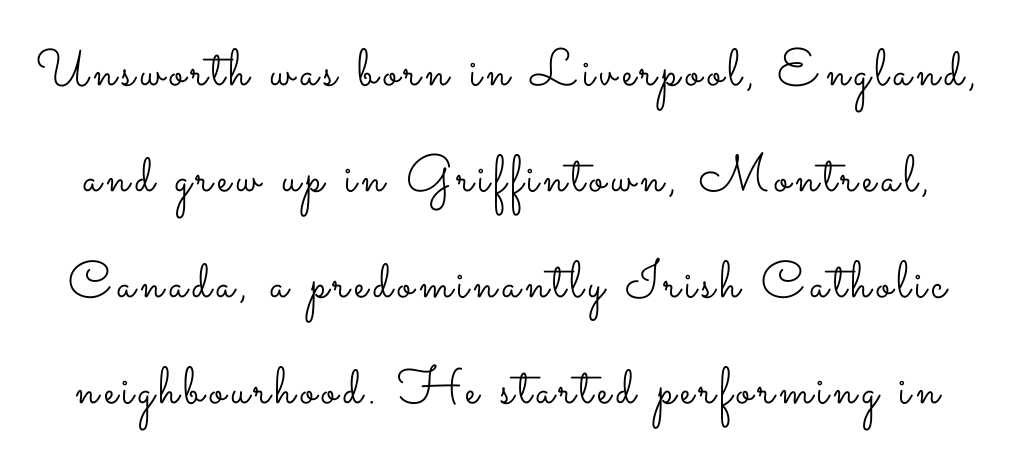
{"bold": "no", "weight": "light", "width": "wide", "stroke_contrast": "low", "x_height": "small", "monospaced": "no", "underline": "no", "line_spacing": "loose", "line_spacing_ratio": 2.04, "glyph_px": 52}
